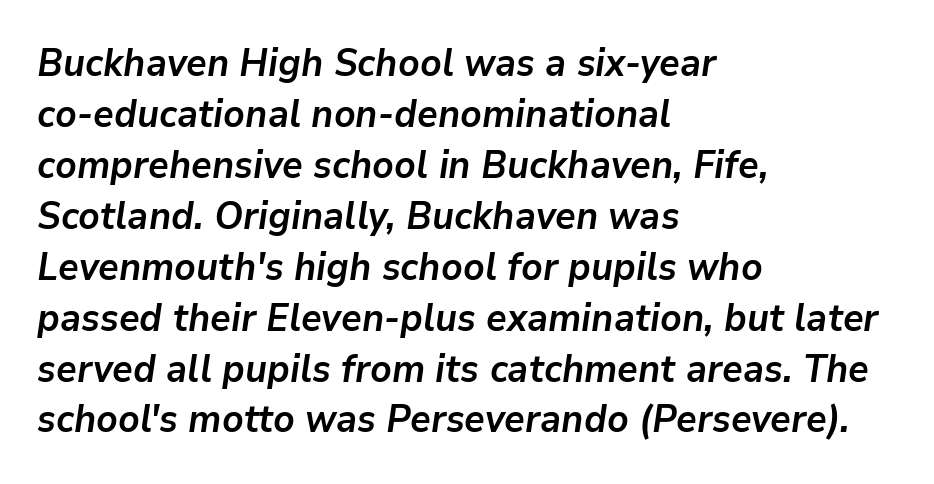
This sample uses plain, unmodified letter spacing. These lines stack with their left ends in a neat column. Does the lettering tilt? It does — this is italic. This rendering features lettering with no underline.
